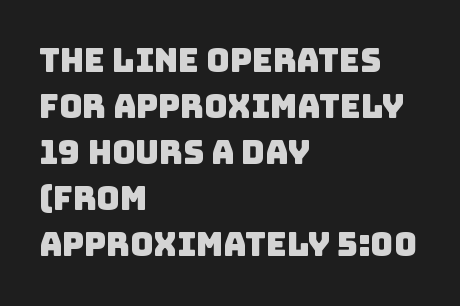
Q: Is the typeface a serif or a sans-serif typeface? A: Sans-serif.
Q: Is the text underlined? A: No.
Q: How is the paragraph aligned? A: Left-aligned.
Q: Is the spacing between letters normal or unusually wide? A: Normal.
Q: Is the spacing between lines tight, normal or loose? A: Normal.
Q: Width (condensed, normal, or wide)? A: Normal.
Q: Stroke contrast? A: Low.
Q: x-height? A: Large.
Q: Monospaced? A: No.
